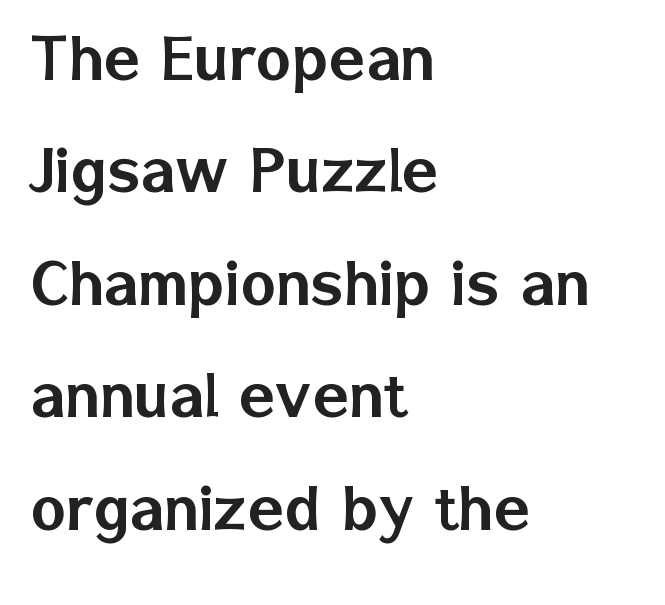
Q: Is the text italic (slanted)? A: No, it is upright.
Q: Is the typeface a serif or a sans-serif typeface? A: Sans-serif.
Q: Is the text underlined? A: No.
Q: How is the paragraph aligned? A: Left-aligned.
Q: Is the spacing between letters normal or unusually wide? A: Normal.
Q: Is the spacing between lines tight, normal or loose? A: Normal.
Q: Width (condensed, normal, or wide)? A: Normal.
Q: Stroke contrast? A: Low.
Q: x-height? A: Medium.
Q: Monospaced? A: No.
